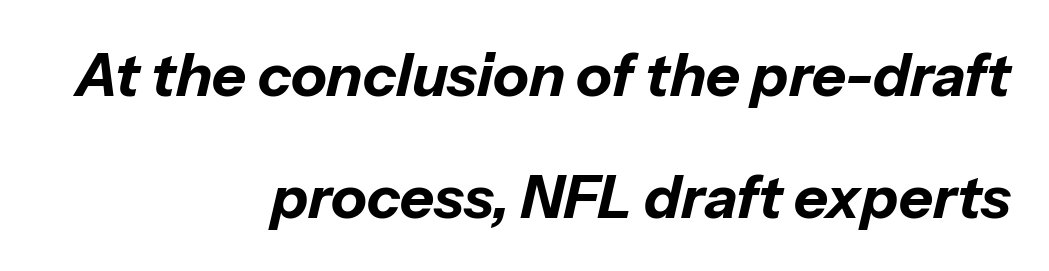
{"italic": "yes", "lean": "right", "slant_degrees": 13, "bold": "yes", "weight": "bold", "width": "normal", "stroke_contrast": "low", "x_height": "medium", "monospaced": "no", "underline": "no", "align": "right", "line_spacing": "loose", "line_spacing_ratio": 2.06, "letter_spacing": "normal", "letter_spacing_em": 0.0, "glyph_px": 59}
